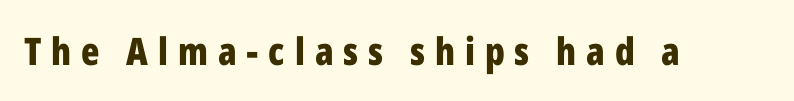
{"serif": "no", "italic": "no", "bold": "yes", "weight": "bold", "width": "condensed", "stroke_contrast": "low", "x_height": "medium", "monospaced": "no", "underline": "no", "letter_spacing": "wide", "letter_spacing_em": 0.26, "glyph_px": 38}
